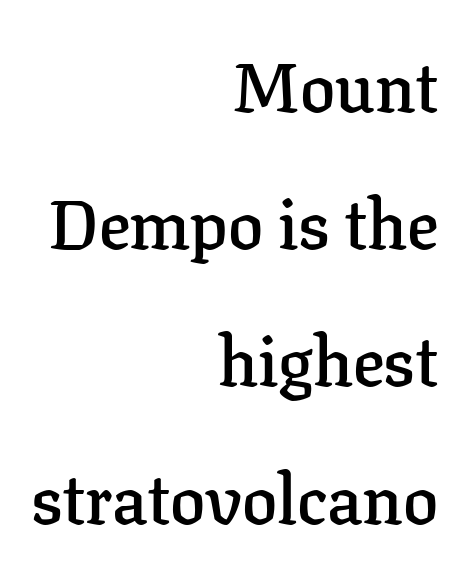
Each letter's strokes conclude with small projecting serifs. Posture: vertical. Notice the wide empty band between every row — that's loose leading. Typographic density is moderately raised because the face is semibold.
